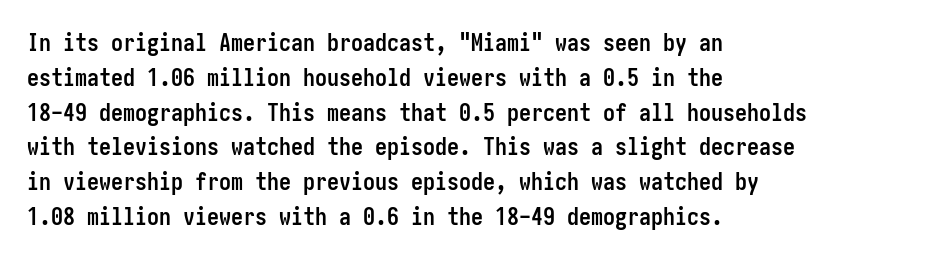
The image shows 24 px bold type, upright; set left-aligned, normal line spacing (1.45x), normal letter spacing, not underlined.
